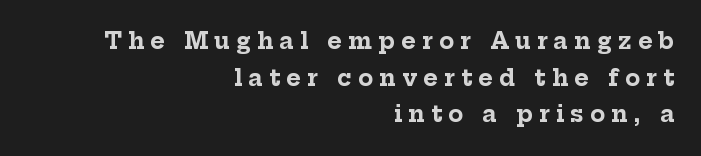
The baseline area is clear. Set as a true bold cut, around the 700 mark. Visually the block forms a straight wall on the right and a jagged coastline on the left. The face used here is rendered with a markedly widened letterfit. Horizontal bands of white between lines are of average thickness. These lines were composed using upright roman letters.
